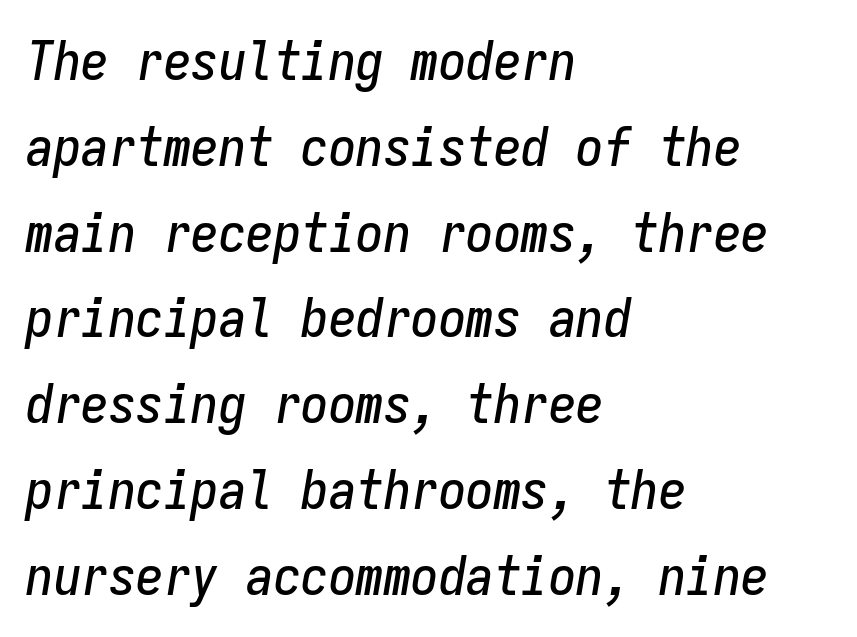
Q: Is the text italic (slanted)? A: Yes, it leans right by about 9 degrees.
Q: Is the text underlined? A: No.
Q: How is the paragraph aligned? A: Left-aligned.
Q: Is the spacing between letters normal or unusually wide? A: Normal.
Q: Is the spacing between lines tight, normal or loose? A: Normal.
Q: Width (condensed, normal, or wide)? A: Condensed.
Q: Stroke contrast? A: Low.
Q: x-height? A: Medium.
Q: Monospaced? A: Yes.
